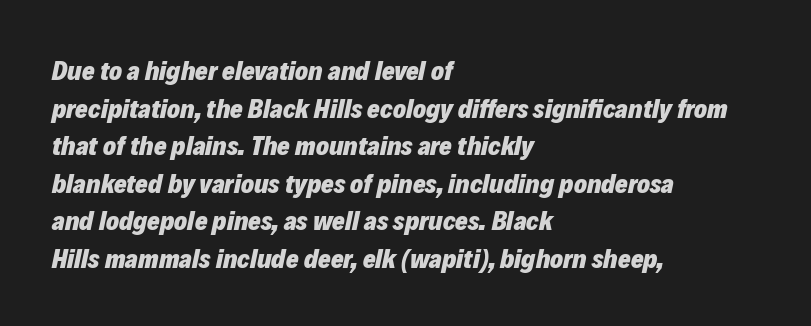
The image shows 27 px bold type, italic (leaning right); set left-aligned, normal line spacing (1.39x), normal letter spacing, not underlined.
